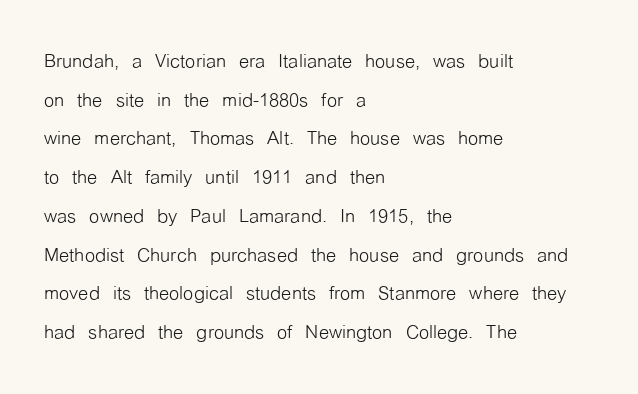
The image shows 26 px text type, upright; set left-aligned, normal line spacing (1.49x), normal letter spacing, not underlined.
